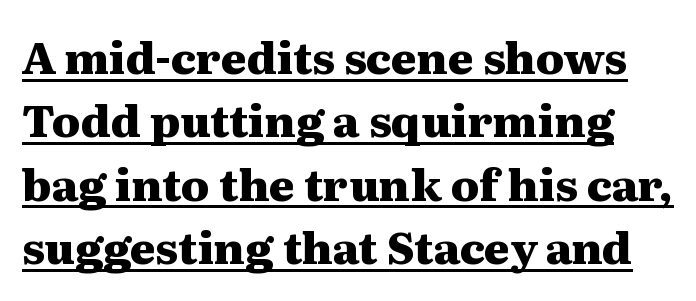
Q: Is the text bold? A: Yes.
Q: Is the text italic (slanted)? A: No, it is upright.
Q: Is the typeface a serif or a sans-serif typeface? A: Serif.
Q: Is the text underlined? A: Yes.
Q: Is the spacing between letters normal or unusually wide? A: Normal.
Q: Is the spacing between lines tight, normal or loose? A: Normal.
Q: Width (condensed, normal, or wide)? A: Wide.
Q: Stroke contrast? A: Medium.
Q: x-height? A: Medium.
Q: Monospaced? A: No.
